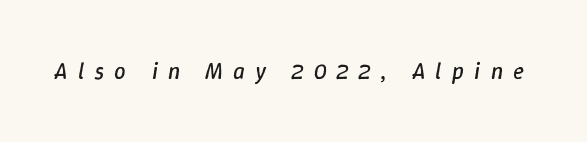
{"italic": "yes", "lean": "right", "slant_degrees": 9, "bold": "no", "underline": "no", "letter_spacing": "wide", "letter_spacing_em": 0.44, "glyph_px": 23}
